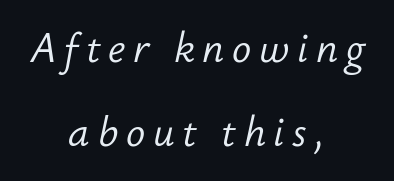
Slanted lettering throughout. The passage shown is not bold in any degree. The area under the type is left untouched. Short and long lines alike share a common midpoint. Varying glyph widths throughout — classic text-font behaviour.
